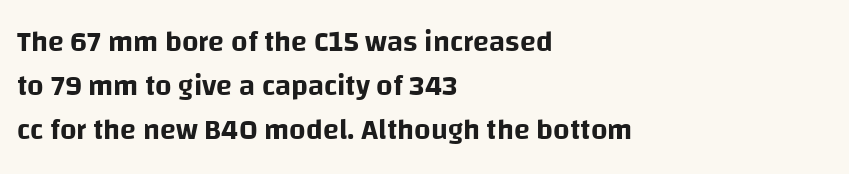
Q: Is the text italic (slanted)? A: No, it is upright.
Q: Is the typeface a serif or a sans-serif typeface? A: Sans-serif.
Q: Is the text underlined? A: No.
Q: How is the paragraph aligned? A: Left-aligned.
Q: Is the spacing between letters normal or unusually wide? A: Normal.
Q: Is the spacing between lines tight, normal or loose? A: Normal.
Q: Width (condensed, normal, or wide)? A: Normal.
Q: Stroke contrast? A: Low.
Q: x-height? A: Large.
Q: Monospaced? A: No.
